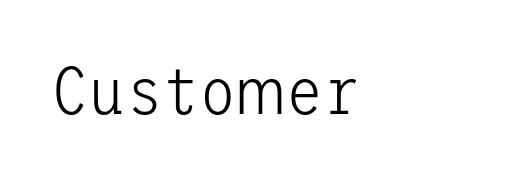
Italic? Not at all — the glyphs are vertical. The letterforms sit shoulder to shoulder at normal distance. Weight: not bold — regular or lighter. Are there feet on the stems? There aren't — it's a sans.
